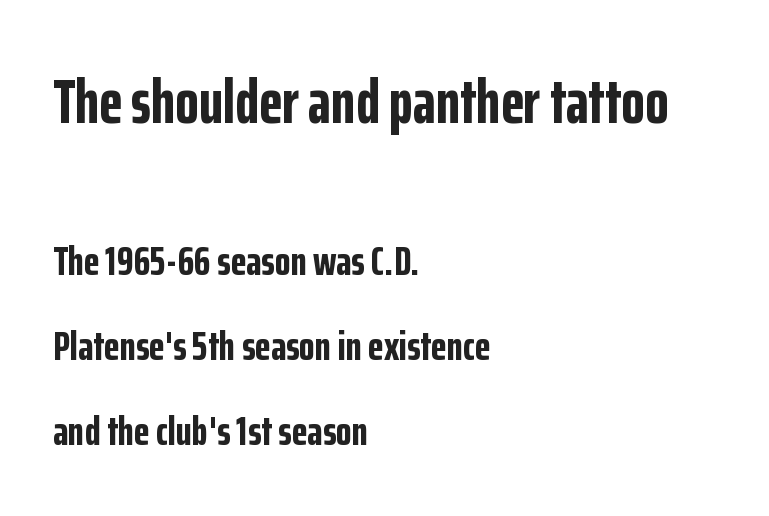
The image shows 61 px bold, condensed sans-serif type, upright; set left-aligned, loose line spacing (2.07x), normal letter spacing, not underlined; the first (top) block is 1.49x larger; low stroke contrast and a medium x-height.
